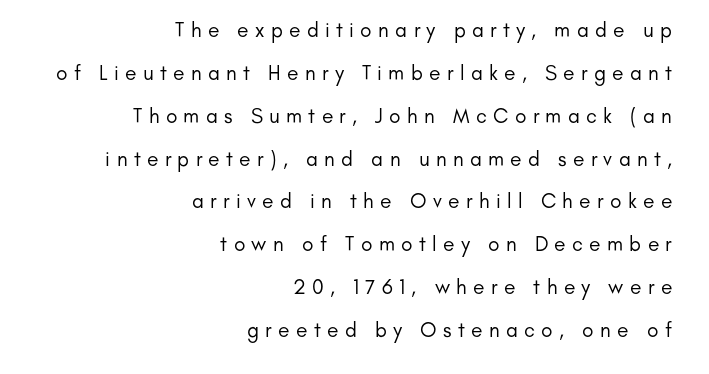
Q: Is the text bold? A: No.
Q: Is the text italic (slanted)? A: No, it is upright.
Q: Is the text underlined? A: No.
Q: How is the paragraph aligned? A: Right-aligned.
Q: Is the spacing between letters normal or unusually wide? A: Unusually wide.
Q: Is the spacing between lines tight, normal or loose? A: Loose.
